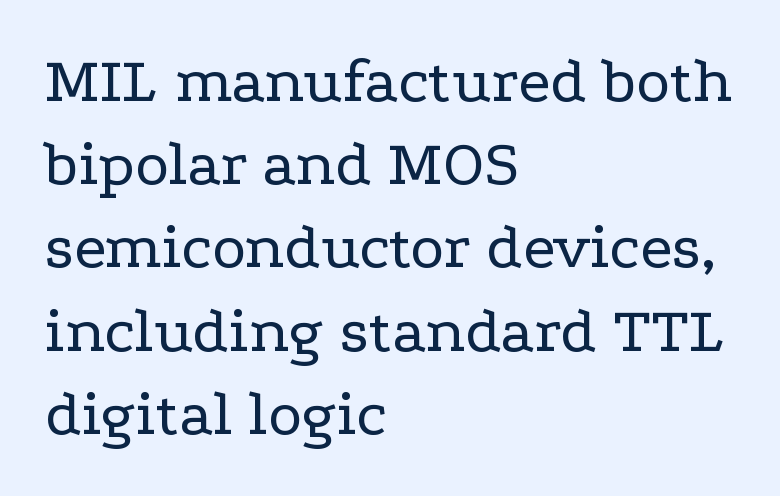
{"serif": "yes", "italic": "no", "bold": "no", "weight": "regular", "width": "wide", "stroke_contrast": "low", "x_height": "medium", "monospaced": "no", "underline": "no", "align": "left", "line_spacing": "normal", "line_spacing_ratio": 1.28, "letter_spacing": "normal", "letter_spacing_em": 0.0, "glyph_px": 65}
